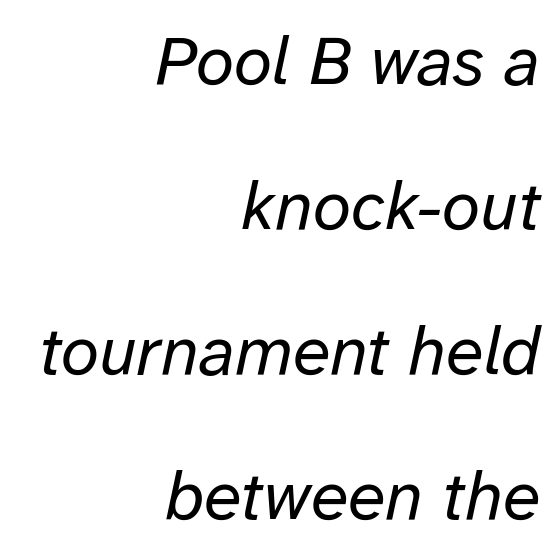
The zone under the glyphs is completely vacant. These lines stand farther apart than default settings would place them. The lines are quadded right. Between one letter and the next there's only the usual sliver of space. An italicized treatment has been applied to the whole sample. Each stroke keeps to a modest, everyday thickness or less.
